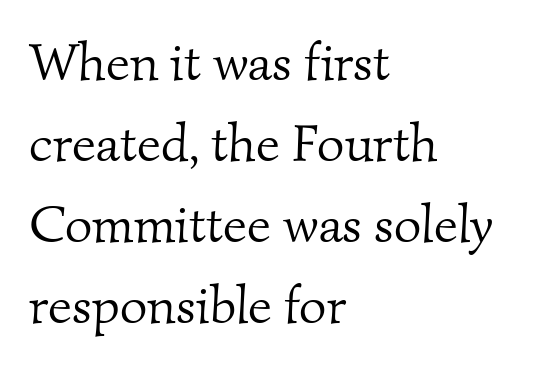
The image shows 53 px light serif type; set left-aligned, normal line spacing (1.53x), normal letter spacing, not underlined; medium stroke contrast and a small x-height.
